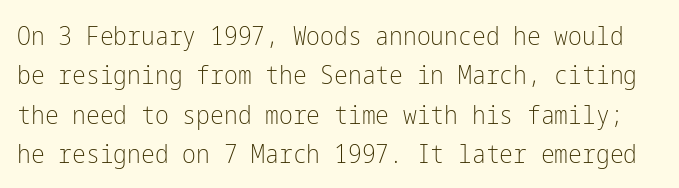
Q: Is the text bold? A: No.
Q: Is the text italic (slanted)? A: No, it is upright.
Q: Is the text underlined? A: No.
Q: Is the spacing between letters normal or unusually wide? A: Normal.
Q: Is the spacing between lines tight, normal or loose? A: Normal.
